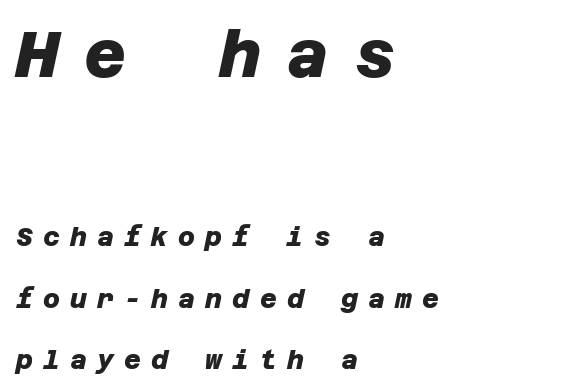
The image shows 65 px heavy sans-serif type; set left-aligned, loose line spacing (2.36x), unusually wide letter spacing (+0.39 em), not underlined; the first (top) block is 2.5x larger; low stroke contrast and a large x-height.
